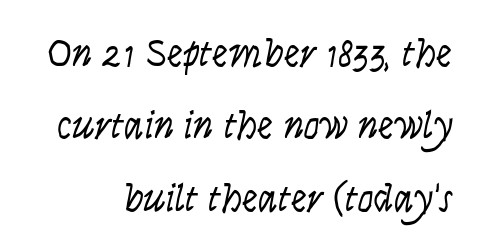
{"serif": "no", "bold": "no", "weight": "light", "width": "condensed", "stroke_contrast": "low", "x_height": "large", "monospaced": "no", "underline": "no", "line_spacing_ratio": 1.81, "letter_spacing": "normal", "letter_spacing_em": 0.0, "glyph_px": 40}
